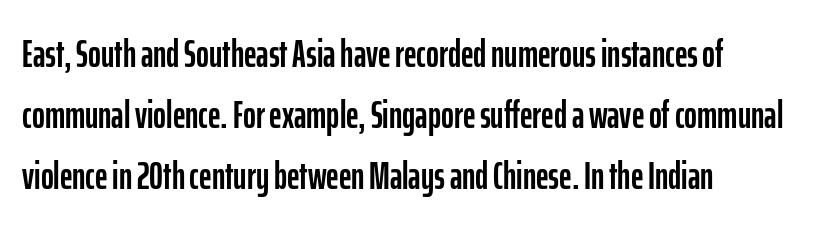
{"serif": "no", "italic": "no", "width": "condensed", "stroke_contrast": "low", "x_height": "medium", "monospaced": "no", "underline": "no", "align": "left", "line_spacing": "normal", "line_spacing_ratio": 1.57, "letter_spacing": "normal", "letter_spacing_em": 0.0, "glyph_px": 39}
